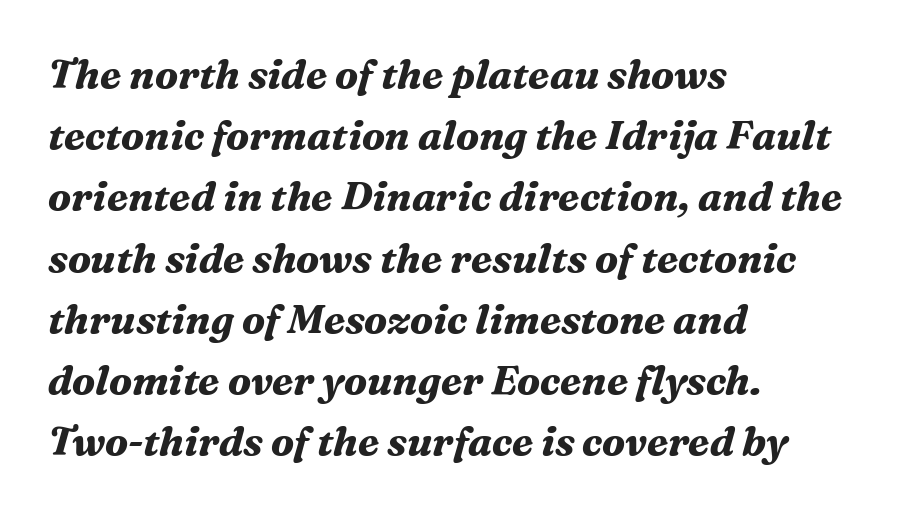
Q: Is the text bold? A: Yes.
Q: Is the text italic (slanted)? A: Yes, it leans right by about 16 degrees.
Q: Is the typeface a serif or a sans-serif typeface? A: Serif.
Q: Is the text underlined? A: No.
Q: How is the paragraph aligned? A: Left-aligned.
Q: Is the spacing between letters normal or unusually wide? A: Normal.
Q: Is the spacing between lines tight, normal or loose? A: Normal.
Q: Width (condensed, normal, or wide)? A: Normal.
Q: Stroke contrast? A: Medium.
Q: x-height? A: Medium.
Q: Monospaced? A: No.
